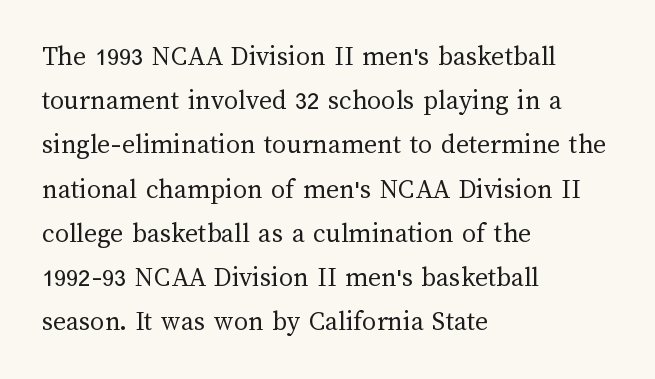
The image shows 28 px regular-weight type, upright; set left-aligned, normal line spacing (1.58x), normal letter spacing, not underlined; medium stroke contrast and a medium x-height.
